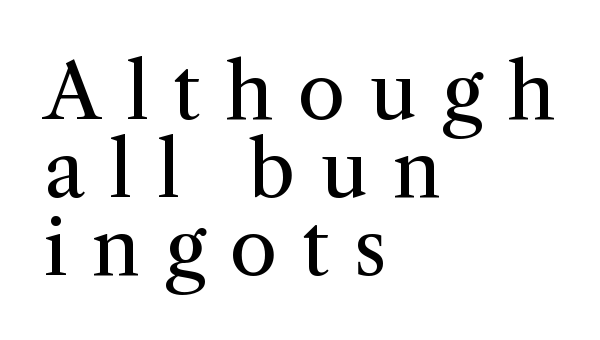
{"serif": "yes", "italic": "no", "bold": "no", "weight": "regular", "width": "normal", "stroke_contrast": "medium", "x_height": "medium", "monospaced": "no", "underline": "no", "align": "left", "line_spacing": "tight", "line_spacing_ratio": 1.01, "letter_spacing": "wide", "letter_spacing_em": 0.32, "glyph_px": 77}
